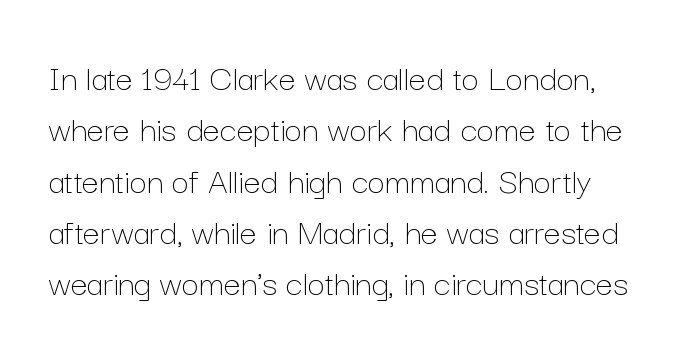
Q: Is the text bold? A: No.
Q: Is the text italic (slanted)? A: No, it is upright.
Q: Is the text underlined? A: No.
Q: Is the spacing between letters normal or unusually wide? A: Normal.
Q: Is the spacing between lines tight, normal or loose? A: Normal.
Q: Width (condensed, normal, or wide)? A: Normal.
Q: Stroke contrast? A: Low.
Q: x-height? A: Medium.
Q: Monospaced? A: No.
